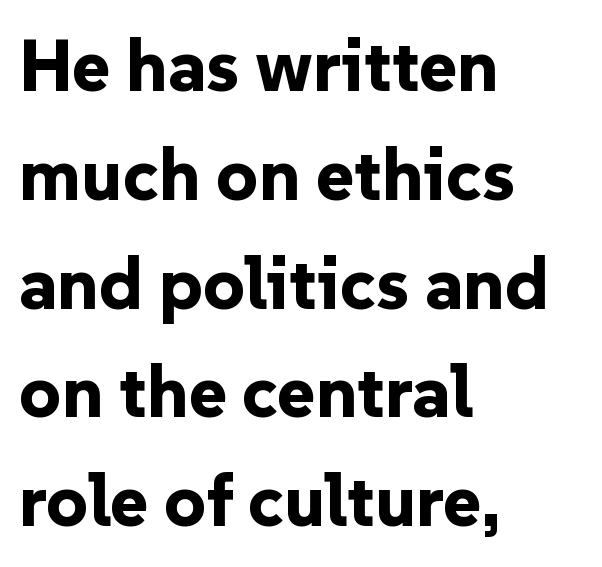
{"serif": "no", "italic": "no", "bold": "yes", "weight": "bold", "width": "normal", "stroke_contrast": "low", "x_height": "medium", "monospaced": "no", "underline": "no", "align": "left", "line_spacing": "normal", "line_spacing_ratio": 1.49, "letter_spacing": "normal", "letter_spacing_em": 0.0, "glyph_px": 73}
